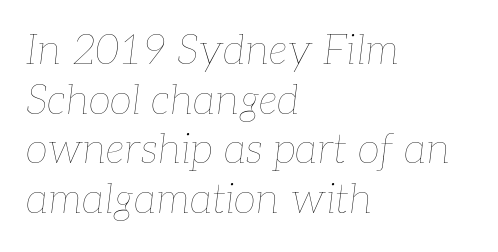
{"italic": "yes", "lean": "right", "slant_degrees": 7, "bold": "no", "weight": "thin", "width": "normal", "stroke_contrast": "low", "x_height": "medium", "monospaced": "no", "underline": "no", "align": "left", "line_spacing_ratio": 1.21, "letter_spacing": "normal", "letter_spacing_em": 0.0, "glyph_px": 41}
